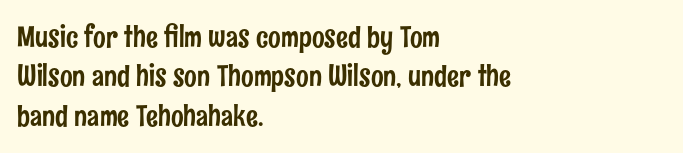
Bare-footed words on every line. Do the letters lean? They stand straight. Between one letter and the next there's only the usual sliver of space. Does the type have serifs? No, each stem ends abruptly. Leading: standard. Spacing verdict: proportional, widths tailored to each character.
